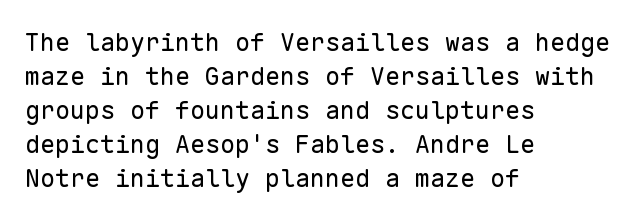
A normal amount of white space separates one row of letters from the next. Honestly, the letter spacing is just normal — you wouldn't notice it. The font's upright variant was chosen for this text. Is this a heavy cut? Hardly; it is regular or lighter. Caption: multi-line text, flush left, ragged right.
